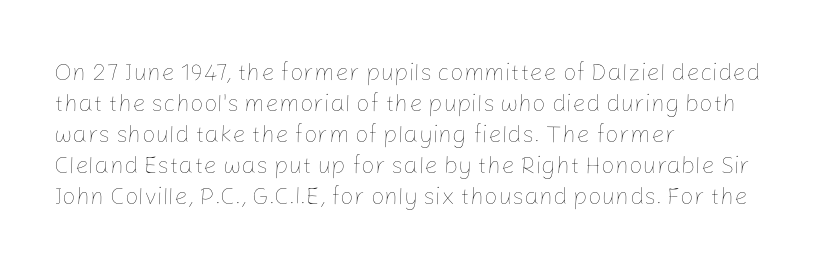
Q: Is the text bold? A: No.
Q: Is the text italic (slanted)? A: No, it is upright.
Q: Is the text underlined? A: No.
Q: How is the paragraph aligned? A: Left-aligned.
Q: Is the spacing between letters normal or unusually wide? A: Normal.
Q: Is the spacing between lines tight, normal or loose? A: Normal.
